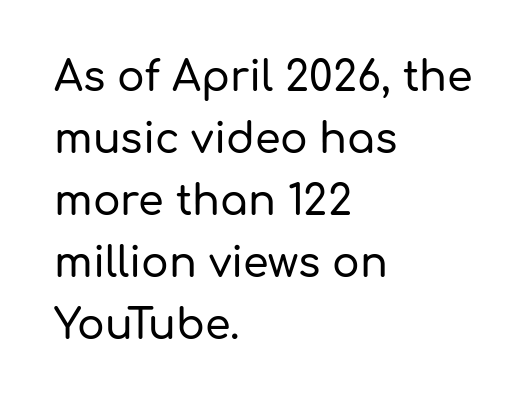
{"serif": "no", "italic": "no", "width": "normal", "stroke_contrast": "low", "x_height": "medium", "monospaced": "no", "underline": "no", "align": "left", "line_spacing": "normal", "line_spacing_ratio": 1.51, "letter_spacing": "normal", "letter_spacing_em": 0.0, "glyph_px": 41}
